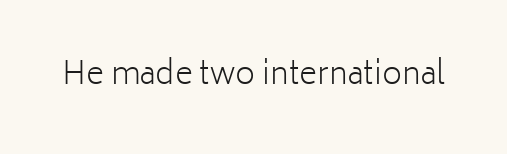
{"serif": "no", "italic": "no", "bold": "no", "weight": "light", "width": "normal", "stroke_contrast": "low", "x_height": "medium", "monospaced": "no", "underline": "no", "letter_spacing": "normal", "letter_spacing_em": 0.0, "glyph_px": 31}
